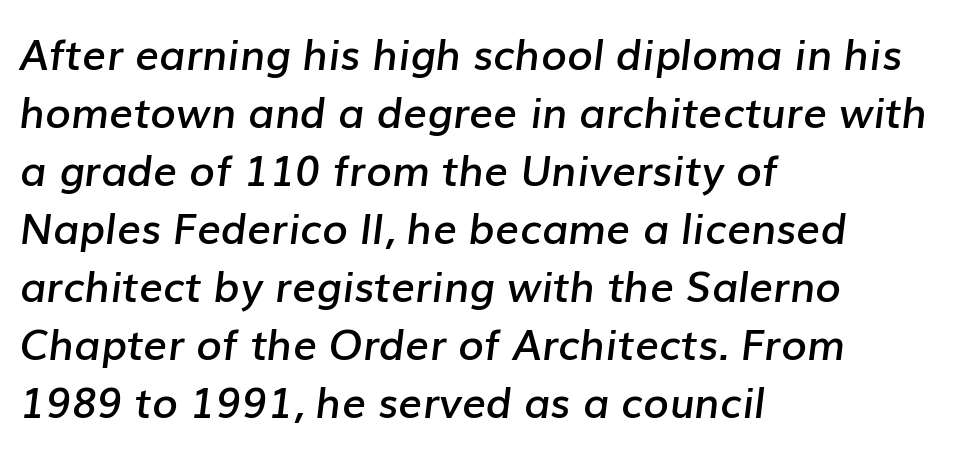
{"italic": "yes", "lean": "right", "slant_degrees": 7, "bold": "semi", "weight": "semibold", "width": "normal", "stroke_contrast": "low", "x_height": "medium", "monospaced": "no", "underline": "no", "align": "left", "line_spacing": "normal", "line_spacing_ratio": 1.38, "letter_spacing": "normal", "letter_spacing_em": 0.0, "glyph_px": 42}
